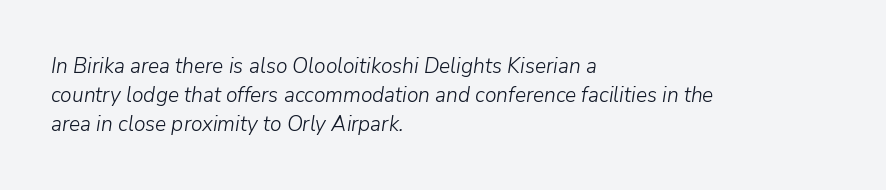
Compared with a typical body face, this is equally light or lighter still. Underline: absent. An italicized treatment has been applied to the whole sample. Tracking here is standard; glyphs follow each other at the usual distance.
